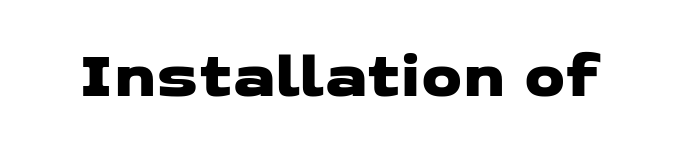
{"serif": "no", "width": "wide", "stroke_contrast": "low", "x_height": "medium", "monospaced": "no", "underline": "no", "letter_spacing": "normal", "letter_spacing_em": 0.0, "glyph_px": 65}
